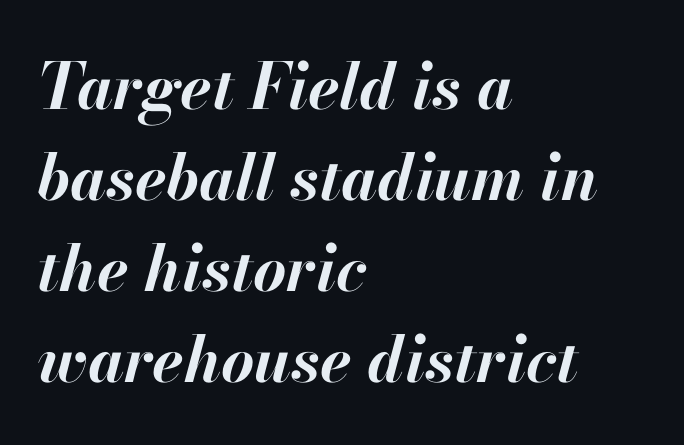
Q: Is the text bold? A: Yes.
Q: Is the text italic (slanted)? A: Yes, it leans right by about 13 degrees.
Q: Is the text underlined? A: No.
Q: How is the paragraph aligned? A: Left-aligned.
Q: Is the spacing between letters normal or unusually wide? A: Normal.
Q: Is the spacing between lines tight, normal or loose? A: Normal.
Q: Width (condensed, normal, or wide)? A: Normal.
Q: Stroke contrast? A: High.
Q: x-height? A: Small.
Q: Monospaced? A: No.
